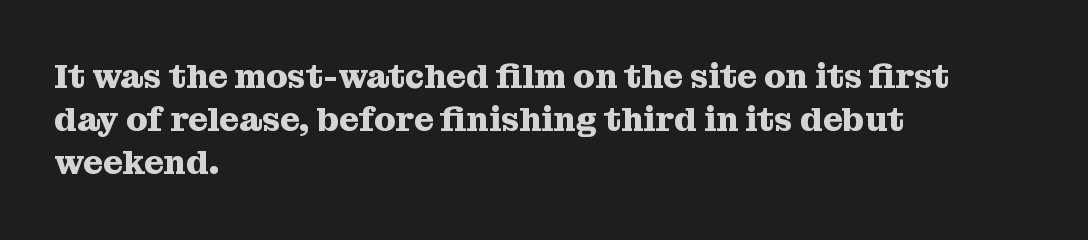
{"serif": "yes", "italic": "no", "bold": "yes", "weight": "heavy", "width": "normal", "stroke_contrast": "medium", "x_height": "medium", "monospaced": "no", "underline": "no", "align": "left", "line_spacing": "normal", "line_spacing_ratio": 1.27, "letter_spacing": "normal", "letter_spacing_em": 0.0, "glyph_px": 34}
